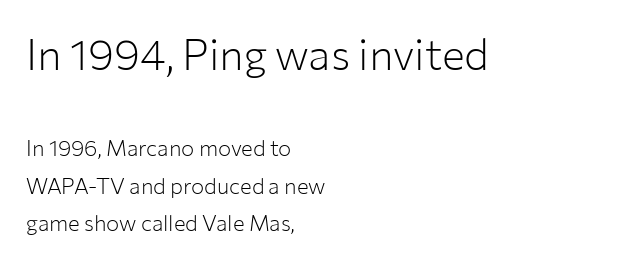
{"serif": "no", "italic": "no", "bold": "no", "weight": "light", "width": "normal", "stroke_contrast": "low", "x_height": "medium", "monospaced": "no", "underline": "no", "align": "left", "line_spacing": "normal", "line_spacing_ratio": 1.7, "letter_spacing": "normal", "letter_spacing_em": 0.0, "larger_block": "first", "size_ratio": 1.95, "glyph_px": 43}
